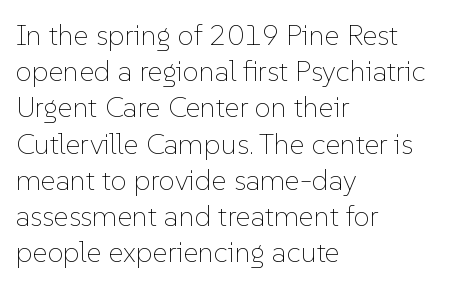
The image shows 29 px thin type, upright; set left-aligned, normal line spacing (1.25x), normal letter spacing, not underlined; low stroke contrast and a medium x-height.
